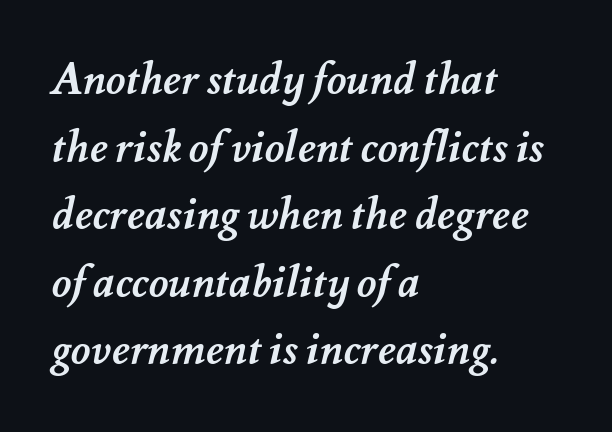
The image shows 43 px semibold type; set left-aligned, normal line spacing (1.57x), normal letter spacing, not underlined; medium stroke contrast and a small x-height.
